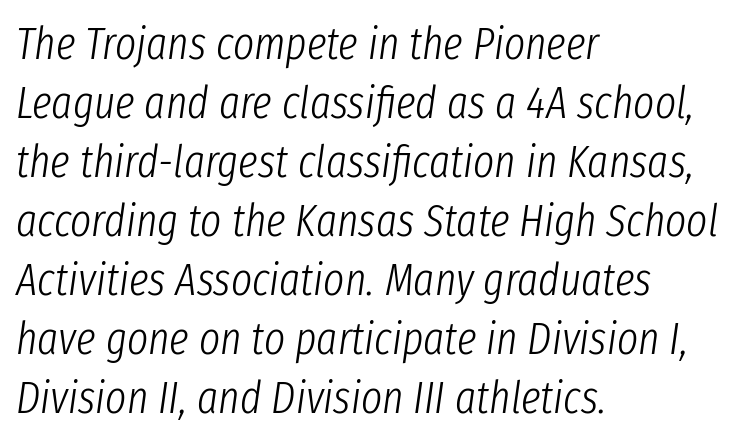
Q: Is the text bold? A: No.
Q: Is the text italic (slanted)? A: Yes, it leans right by about 8 degrees.
Q: Is the text underlined? A: No.
Q: How is the paragraph aligned? A: Left-aligned.
Q: Is the spacing between letters normal or unusually wide? A: Normal.
Q: Is the spacing between lines tight, normal or loose? A: Normal.
Q: Width (condensed, normal, or wide)? A: Condensed.
Q: Stroke contrast? A: Low.
Q: x-height? A: Medium.
Q: Monospaced? A: No.
